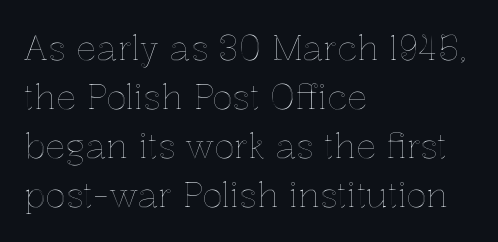
Is this a fixed-width face? No — the glyphs have proportional, varying widths. The letters stand straight up with perfectly vertical stems. This sample keeps an unexceptional amount of space between lines. This sample uses plain, unmodified letter spacing.
